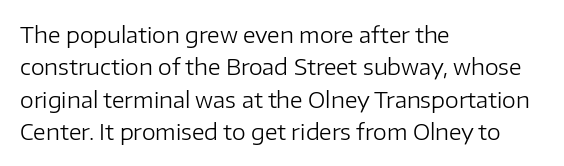
Does extra space separate the letters? No, they use regular spacing. Compared with a typical body face, this is equally light or lighter still. Casual observation: everything's shoved over to the left. This sample keeps an unexceptional amount of space between lines.
